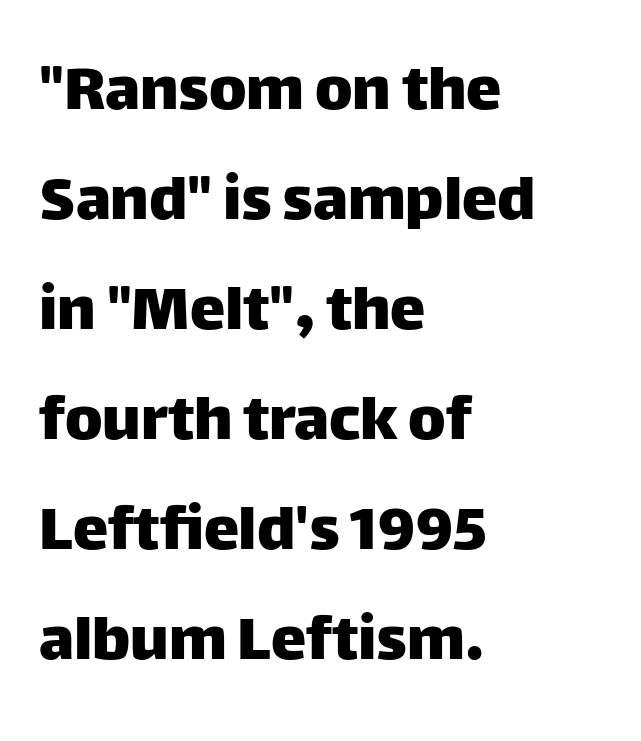
Q: Is the text italic (slanted)? A: No, it is upright.
Q: Is the typeface a serif or a sans-serif typeface? A: Sans-serif.
Q: Is the text underlined? A: No.
Q: How is the paragraph aligned? A: Left-aligned.
Q: Is the spacing between letters normal or unusually wide? A: Normal.
Q: Is the spacing between lines tight, normal or loose? A: Normal.
Q: Width (condensed, normal, or wide)? A: Normal.
Q: Stroke contrast? A: Low.
Q: x-height? A: Large.
Q: Monospaced? A: No.
